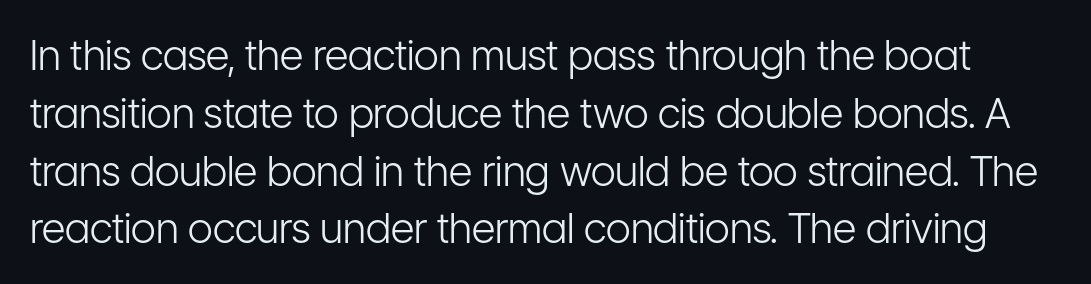
The image shows 41 px light, condensed sans-serif type, upright; set normal line spacing (1.41x), normal letter spacing, not underlined; low stroke contrast and a medium x-height.
